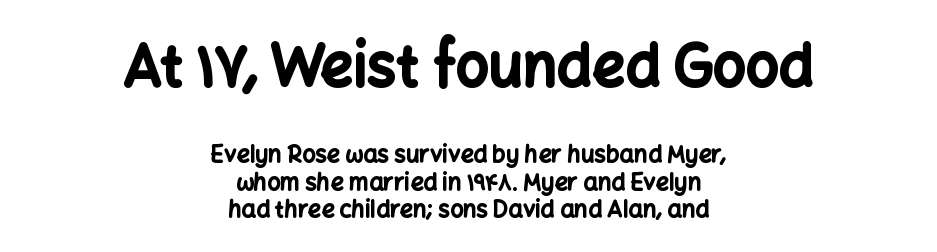
The image shows 58 px bold sans-serif type, upright; set centered, line spacing 1.19x, normal letter spacing, not underlined; the first (top) block is 2.52x larger; low stroke contrast and a medium x-height.
